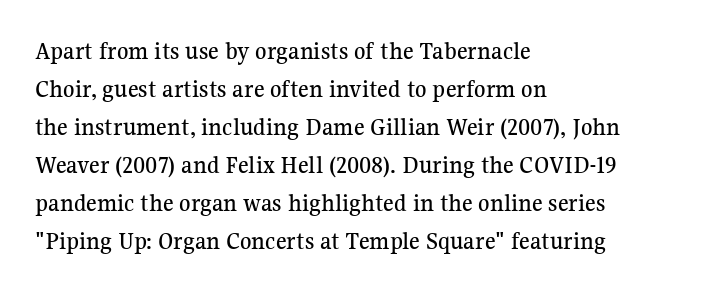
Q: Is the text italic (slanted)? A: No, it is upright.
Q: Is the text underlined? A: No.
Q: How is the paragraph aligned? A: Left-aligned.
Q: Is the spacing between letters normal or unusually wide? A: Normal.
Q: Is the spacing between lines tight, normal or loose? A: Normal.
